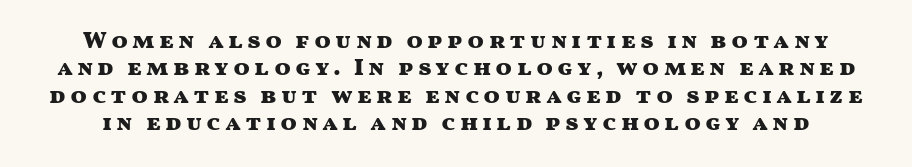
Q: Is the text bold? A: Yes.
Q: Is the text italic (slanted)? A: No, it is upright.
Q: Is the text underlined? A: No.
Q: Is the spacing between lines tight, normal or loose? A: Tight.
